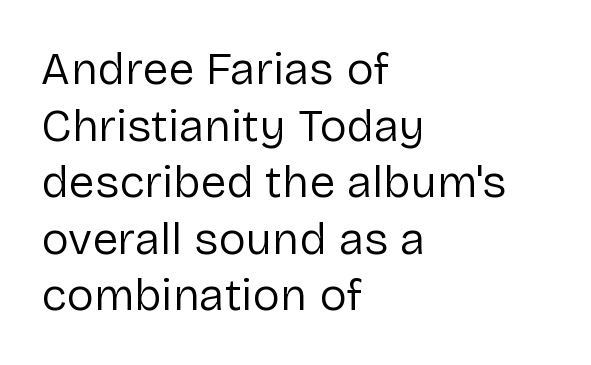
No extra ink here — the face is not bold. Layout note: lines flush left. This is sans-serif lettering, the kind often seen on screens and signage. Here the glyphs are tracked normally, forming tight word shapes. The specimen reads as upright at a glance.
